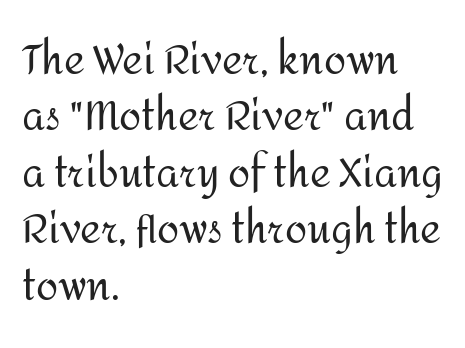
The setting favours the left margin, as ordinary paragraphs usually do. The rows are spaced the way most documents space them. Glyph-to-glyph distance matches everyday printed text. Nope, no serifs anywhere on these letters. The letters advance in unequal steps, a hallmark of proportional type.
